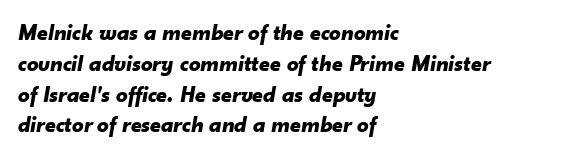
Q: Is the text bold? A: Yes.
Q: Is the text italic (slanted)? A: Yes, it leans right by about 10 degrees.
Q: Is the text underlined? A: No.
Q: How is the paragraph aligned? A: Left-aligned.
Q: Is the spacing between letters normal or unusually wide? A: Normal.
Q: Is the spacing between lines tight, normal or loose? A: Normal.
